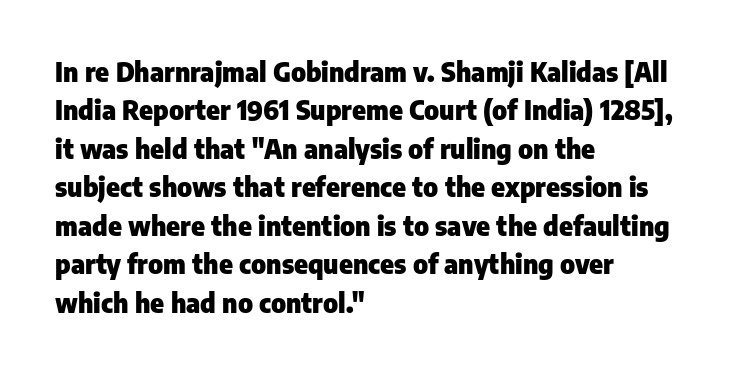
A typesetter would mark this as roman, not italic. Rule under the text: the space is simply empty. Layout note: lines flush left. The designer left line spacing at the default. What weight is shown? A full bold with thick strokes. This sample uses plain, unmodified letter spacing.
